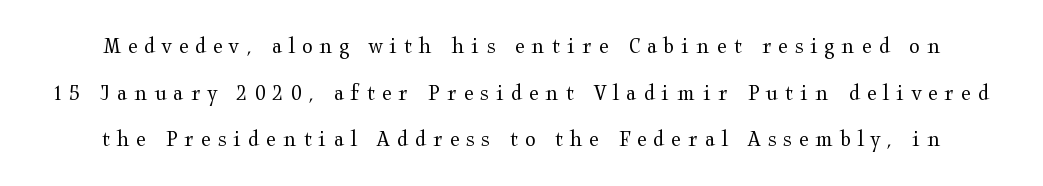
Q: Is the text bold? A: No.
Q: Is the text italic (slanted)? A: No, it is upright.
Q: Is the text underlined? A: No.
Q: Is the spacing between letters normal or unusually wide? A: Unusually wide.
Q: Is the spacing between lines tight, normal or loose? A: Loose.
